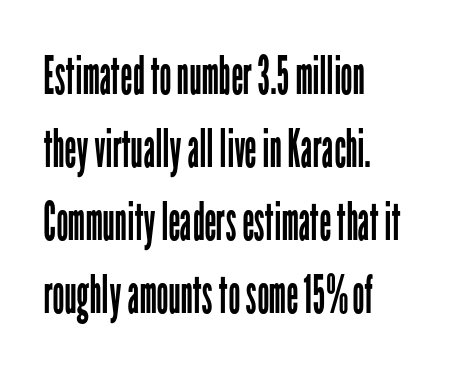
{"serif": "no", "italic": "no", "bold": "no", "weight": "regular", "width": "condensed", "stroke_contrast": "low", "x_height": "medium", "monospaced": "no", "underline": "no", "align": "left", "line_spacing": "normal", "line_spacing_ratio": 1.38, "letter_spacing": "normal", "letter_spacing_em": 0.0, "glyph_px": 53}
